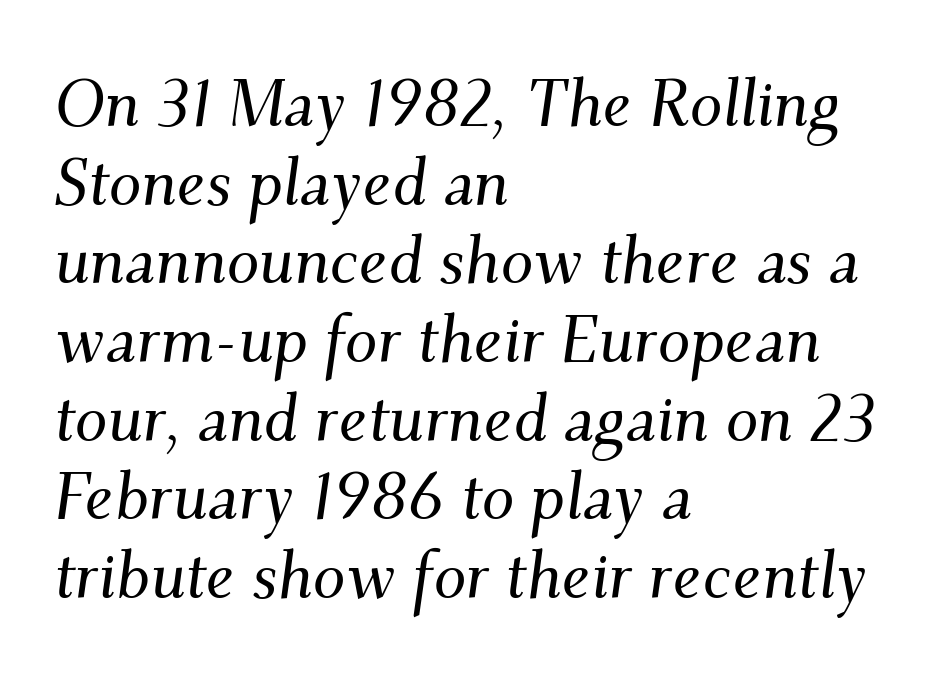
{"serif": "yes", "italic": "yes", "lean": "right", "slant_degrees": 9, "width": "normal", "stroke_contrast": "medium", "x_height": "small", "monospaced": "no", "underline": "no", "align": "left", "line_spacing_ratio": 1.21, "letter_spacing": "normal", "letter_spacing_em": 0.0, "glyph_px": 65}
